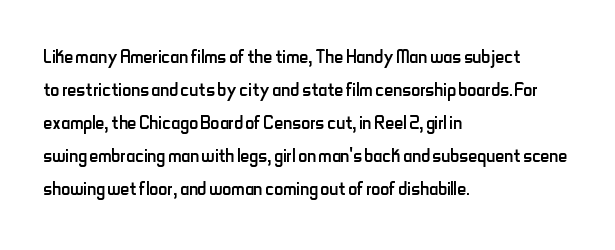
{"italic": "no", "bold": "no", "underline": "no", "align": "left", "line_spacing": "normal", "line_spacing_ratio": 1.32, "letter_spacing": "normal", "letter_spacing_em": 0.0, "glyph_px": 25}
